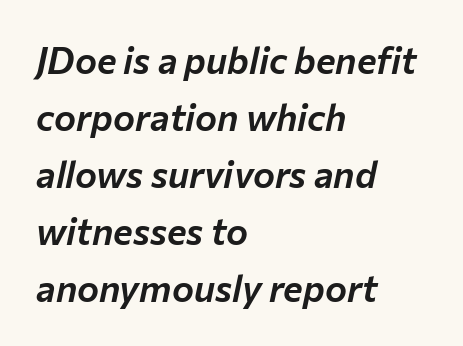
{"italic": "yes", "lean": "right", "slant_degrees": 12, "width": "normal", "stroke_contrast": "low", "x_height": "medium", "monospaced": "no", "underline": "no", "align": "left", "line_spacing": "normal", "line_spacing_ratio": 1.54, "letter_spacing": "normal", "letter_spacing_em": 0.0, "glyph_px": 37}
